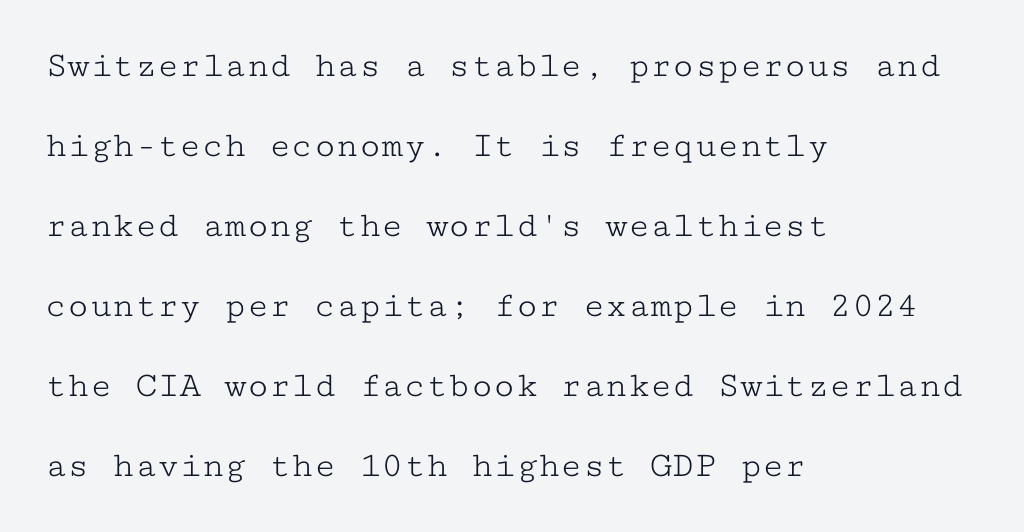
The image shows 37 px light, wide serif type, upright, monospaced; set left-aligned, loose line spacing (2.16x), normal letter spacing, not underlined; low stroke contrast and a medium x-height.
